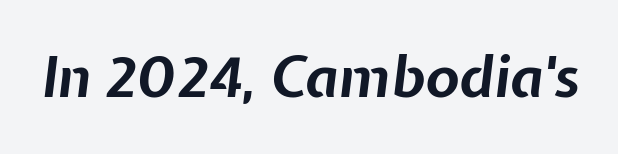
Q: Is the text bold? A: Yes.
Q: Is the text italic (slanted)? A: Yes, it leans right by about 7 degrees.
Q: Is the text underlined? A: No.
Q: Is the spacing between letters normal or unusually wide? A: Normal.
Q: Width (condensed, normal, or wide)? A: Normal.
Q: Stroke contrast? A: Low.
Q: x-height? A: Medium.
Q: Monospaced? A: No.
